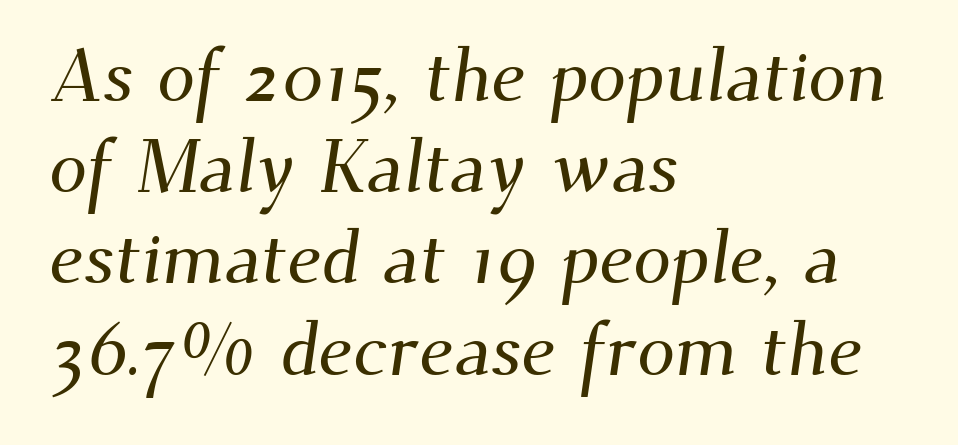
Where is the straight margin? On the left. The rendering keeps characters at their native spacing. Does the type have serifs? Yes, each stem ends in a small foot. Anything drawn beneath the words? Only blank space. The letters advance in unequal steps, a hallmark of proportional type.
